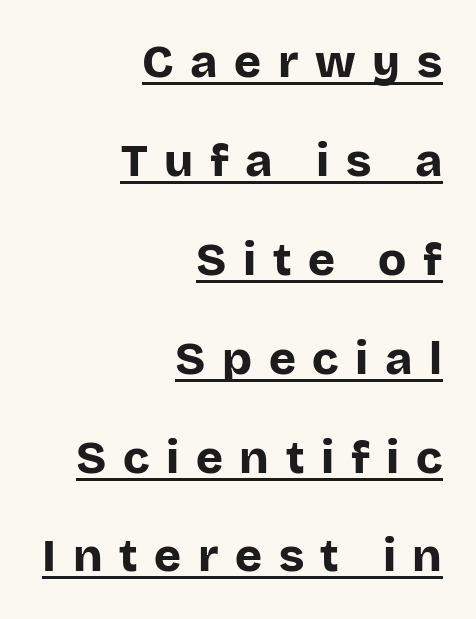
These lines stand farther apart than default settings would place them. When letters stand straight like this, we call the style roman or upright. Observe the wide spacing: letters keep a clear distance from each other. Glance below the letters and you will spot a drawn line. The text block is weighted toward the right margin, trailing off unevenly leftward. Is this a sans? Yes — the strokes have no serifs.
